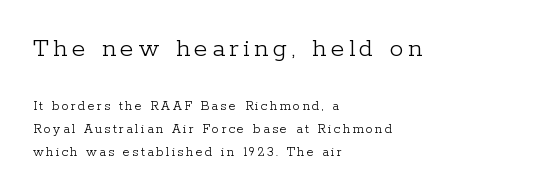
{"italic": "no", "bold": "no", "underline": "no", "align": "left", "line_spacing": "normal", "line_spacing_ratio": 1.62, "larger_block": "first", "size_ratio": 1.93, "glyph_px": 27}
